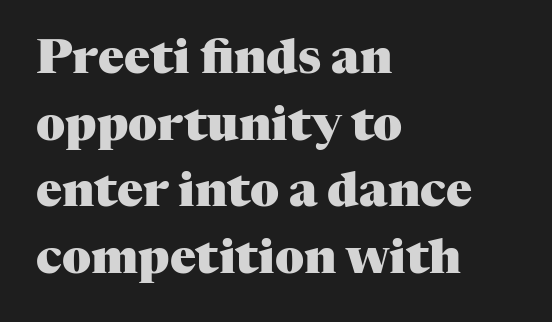
Q: Is the text bold? A: Yes.
Q: Is the text italic (slanted)? A: No, it is upright.
Q: Is the typeface a serif or a sans-serif typeface? A: Serif.
Q: Is the text underlined? A: No.
Q: How is the paragraph aligned? A: Left-aligned.
Q: Is the spacing between letters normal or unusually wide? A: Normal.
Q: Is the spacing between lines tight, normal or loose? A: Normal.
Q: Width (condensed, normal, or wide)? A: Normal.
Q: Stroke contrast? A: Medium.
Q: x-height? A: Medium.
Q: Monospaced? A: No.
